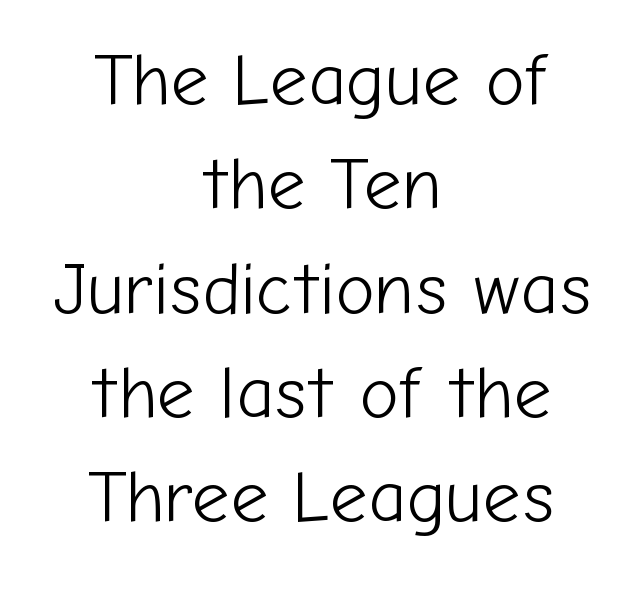
The image shows 74 px light sans-serif type, upright; set centered, normal line spacing (1.41x), normal letter spacing, not underlined; low stroke contrast and a medium x-height.
